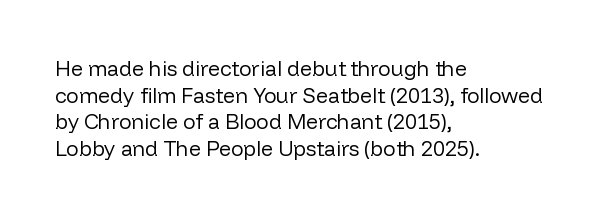
The image shows 21 px text type, upright; set left-aligned, normal line spacing (1.27x), normal letter spacing, not underlined.
